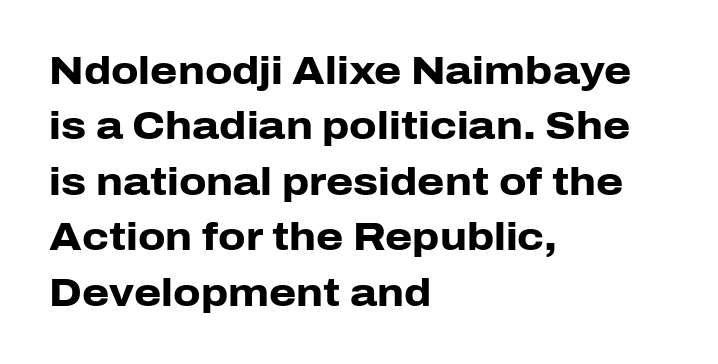
Q: Is the text bold? A: Yes.
Q: Is the text italic (slanted)? A: No, it is upright.
Q: Is the typeface a serif or a sans-serif typeface? A: Sans-serif.
Q: Is the text underlined? A: No.
Q: How is the paragraph aligned? A: Left-aligned.
Q: Is the spacing between letters normal or unusually wide? A: Normal.
Q: Is the spacing between lines tight, normal or loose? A: Normal.
Q: Width (condensed, normal, or wide)? A: Normal.
Q: Stroke contrast? A: Low.
Q: x-height? A: Medium.
Q: Monospaced? A: No.
